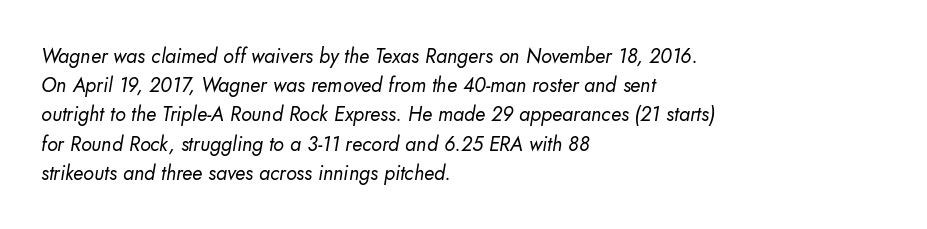
The image shows 20 px text type; set left-aligned, normal line spacing (1.46x), normal letter spacing, not underlined.
